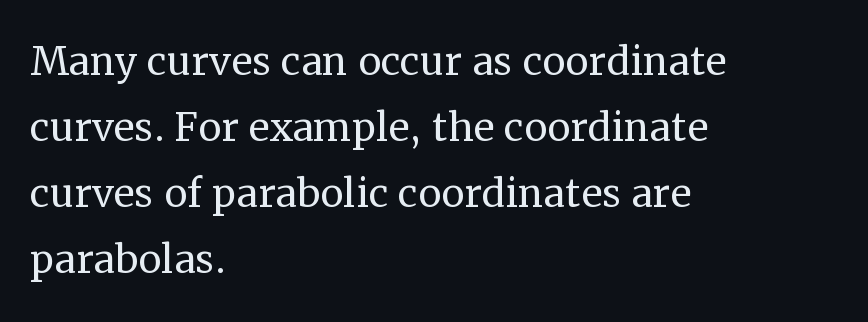
Ink coverage per letter is moderate at most. A classic flush-left, rag-right setting is used for this passage. No word sits above an underline. The type sits square on the baseline with zero lean. The font family rendered here belongs to the serif group.
